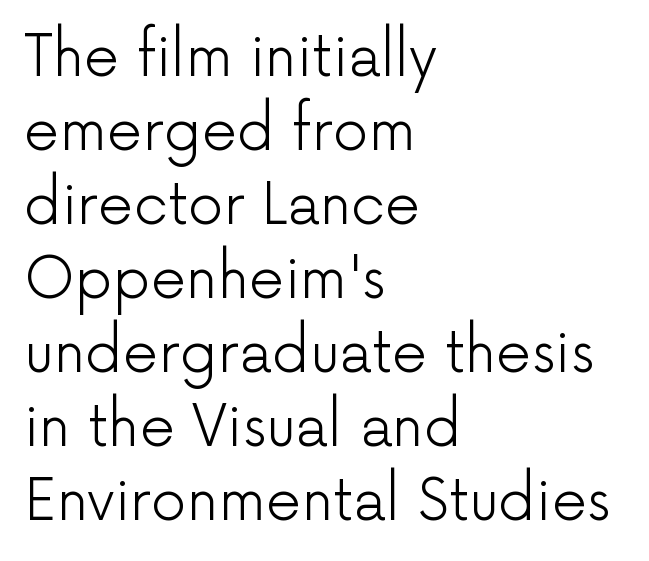
Q: Is the text bold? A: No.
Q: Is the text italic (slanted)? A: No, it is upright.
Q: Is the typeface a serif or a sans-serif typeface? A: Sans-serif.
Q: Is the text underlined? A: No.
Q: How is the paragraph aligned? A: Left-aligned.
Q: Is the spacing between letters normal or unusually wide? A: Normal.
Q: Is the spacing between lines tight, normal or loose? A: Normal.
Q: Width (condensed, normal, or wide)? A: Normal.
Q: Stroke contrast? A: Low.
Q: x-height? A: Medium.
Q: Monospaced? A: No.
